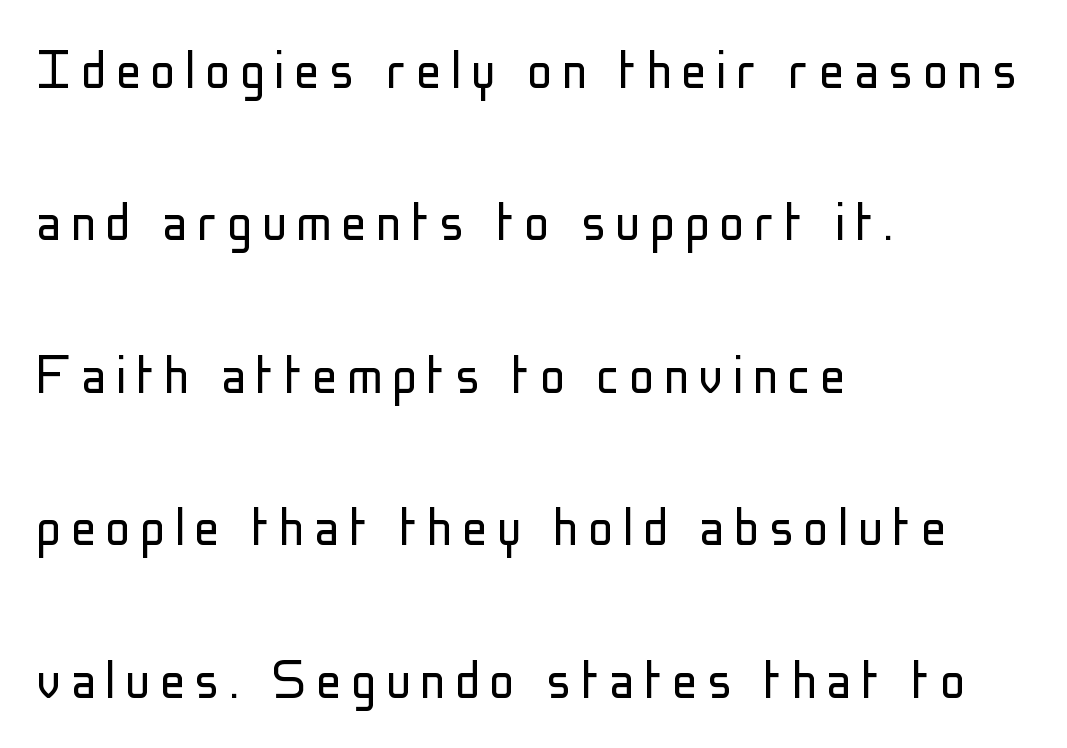
{"serif": "no", "italic": "no", "bold": "no", "weight": "light", "width": "condensed", "stroke_contrast": "low", "x_height": "medium", "monospaced": "no", "underline": "no", "align": "left", "line_spacing": "loose", "line_spacing_ratio": 2.42, "glyph_px": 63}
